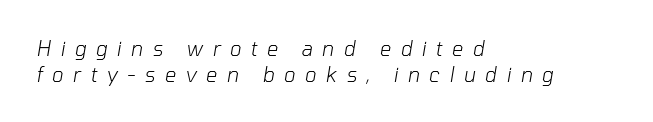
{"italic": "yes", "lean": "right", "slant_degrees": 10, "bold": "no", "underline": "no", "align": "left", "line_spacing": "normal", "line_spacing_ratio": 1.28, "letter_spacing": "wide", "letter_spacing_em": 0.47, "glyph_px": 20}
